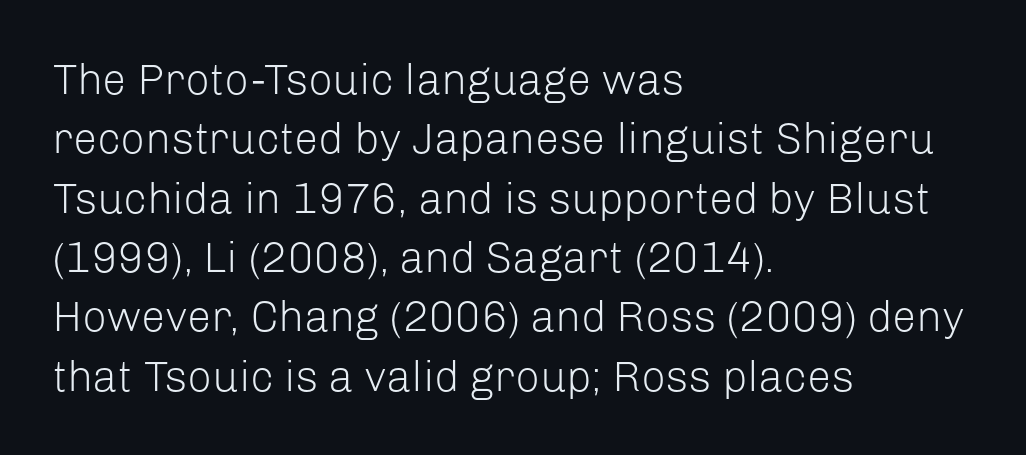
The image shows 43 px light sans-serif type, upright; set left-aligned, normal line spacing (1.38x), normal letter spacing, not underlined; low stroke contrast and a medium x-height.
